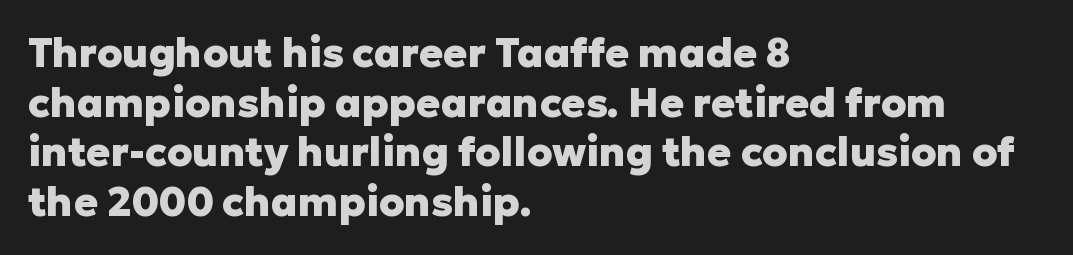
{"serif": "no", "italic": "no", "bold": "yes", "weight": "heavy", "width": "normal", "stroke_contrast": "low", "x_height": "medium", "monospaced": "no", "underline": "no", "align": "left", "line_spacing_ratio": 1.24, "letter_spacing": "normal", "letter_spacing_em": 0.0, "glyph_px": 40}
